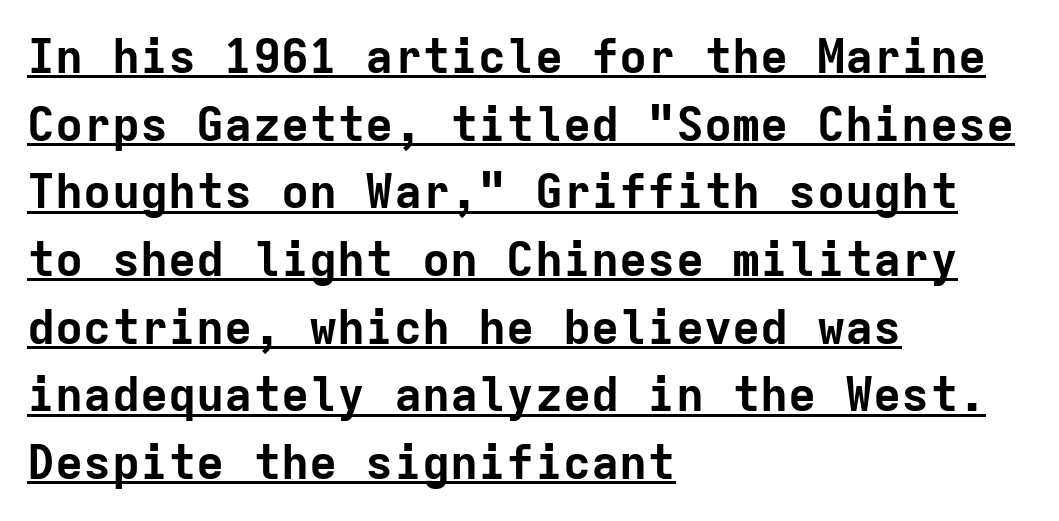
{"serif": "no", "italic": "no", "bold": "yes", "weight": "bold", "width": "normal", "stroke_contrast": "low", "x_height": "medium", "monospaced": "yes", "underline": "yes", "align": "left", "line_spacing": "normal", "line_spacing_ratio": 1.44, "letter_spacing": "normal", "letter_spacing_em": 0.0, "glyph_px": 47}
